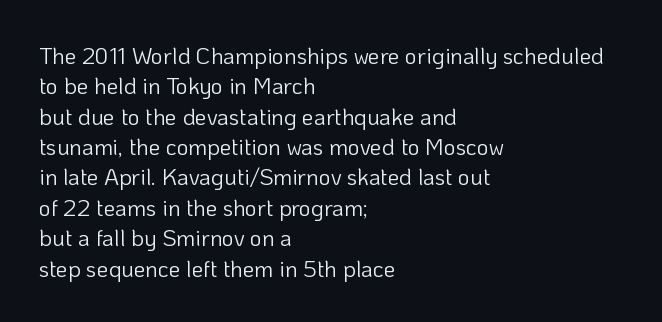
Q: Is the text bold? A: No.
Q: Is the text italic (slanted)? A: No, it is upright.
Q: Is the text underlined? A: No.
Q: How is the paragraph aligned? A: Left-aligned.
Q: Is the spacing between letters normal or unusually wide? A: Normal.
Q: Is the spacing between lines tight, normal or loose? A: Normal.
